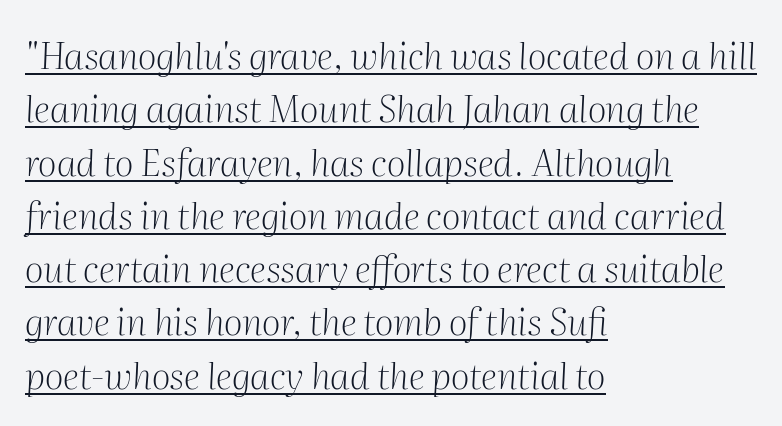
The image shows 37 px light serif type, italic (leaning right); set left-aligned, normal line spacing (1.44x), normal letter spacing, underlined; medium stroke contrast and a medium x-height.
